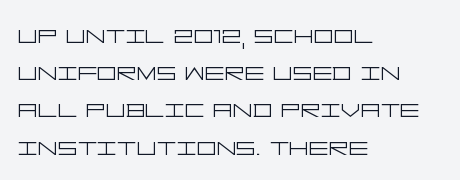
Q: Is the text bold? A: No.
Q: Is the text italic (slanted)? A: No, it is upright.
Q: Is the typeface a serif or a sans-serif typeface? A: Sans-serif.
Q: Is the text underlined? A: No.
Q: How is the paragraph aligned? A: Left-aligned.
Q: Is the spacing between letters normal or unusually wide? A: Normal.
Q: Width (condensed, normal, or wide)? A: Wide.
Q: Stroke contrast? A: Low.
Q: x-height? A: Large.
